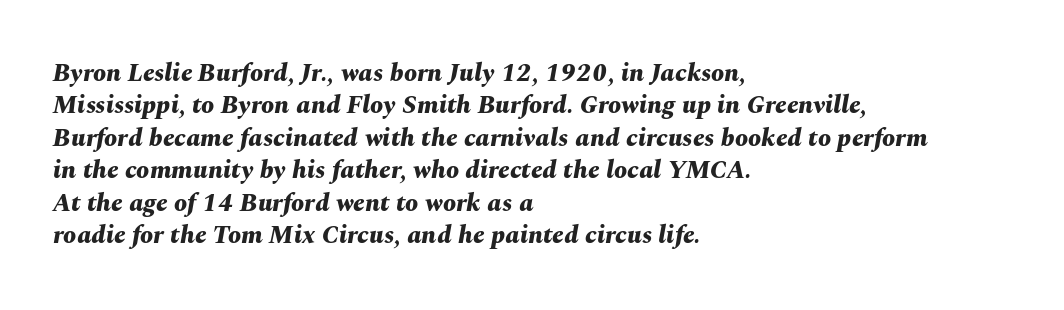
{"italic": "yes", "lean": "right", "slant_degrees": 10, "bold": "yes", "underline": "no", "align": "left", "line_spacing": "normal", "line_spacing_ratio": 1.25, "letter_spacing": "normal", "letter_spacing_em": 0.0, "glyph_px": 26}
